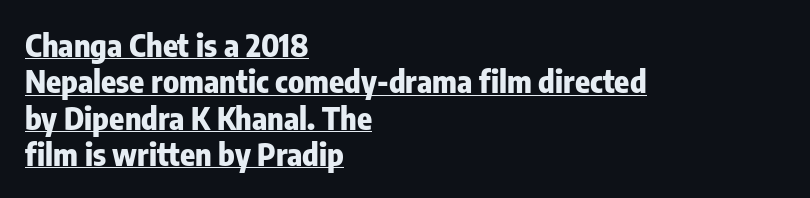
{"serif": "no", "italic": "no", "bold": "yes", "weight": "heavy", "width": "condensed", "stroke_contrast": "low", "x_height": "medium", "monospaced": "no", "underline": "yes", "align": "left", "line_spacing_ratio": 1.17, "letter_spacing": "normal", "letter_spacing_em": 0.0, "glyph_px": 31}
